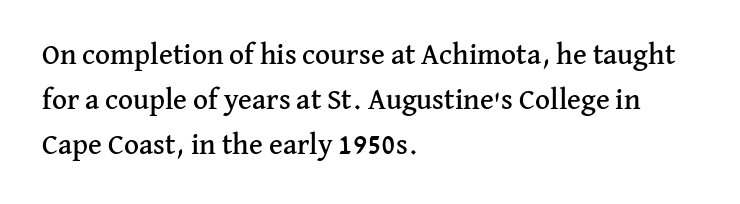
{"serif": "yes", "italic": "no", "width": "normal", "stroke_contrast": "medium", "x_height": "medium", "monospaced": "no", "underline": "no", "align": "left", "line_spacing": "normal", "line_spacing_ratio": 1.56, "letter_spacing": "normal", "letter_spacing_em": 0.0, "glyph_px": 29}
